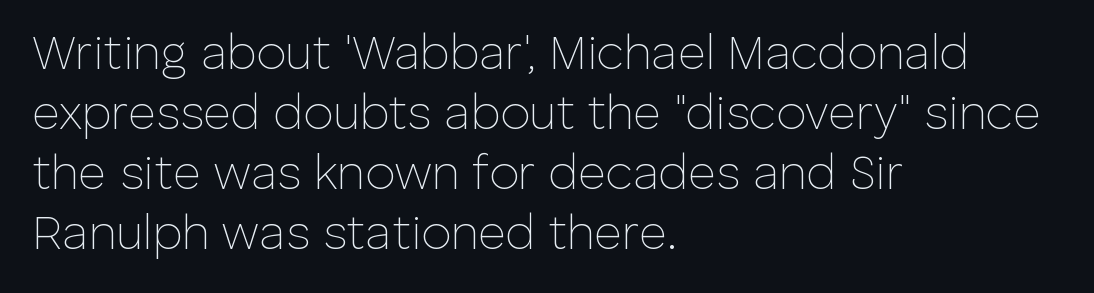
Q: Is the text bold? A: No.
Q: Is the text italic (slanted)? A: No, it is upright.
Q: Is the typeface a serif or a sans-serif typeface? A: Sans-serif.
Q: Is the text underlined? A: No.
Q: How is the paragraph aligned? A: Left-aligned.
Q: Is the spacing between letters normal or unusually wide? A: Normal.
Q: Is the spacing between lines tight, normal or loose? A: Normal.
Q: Width (condensed, normal, or wide)? A: Normal.
Q: Stroke contrast? A: Low.
Q: x-height? A: Medium.
Q: Monospaced? A: No.
